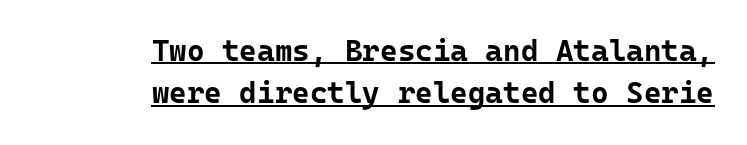
The image shows 30 px bold sans-serif type, upright, monospaced; set right-aligned, normal line spacing (1.41x), normal letter spacing, underlined; low stroke contrast and a medium x-height.
